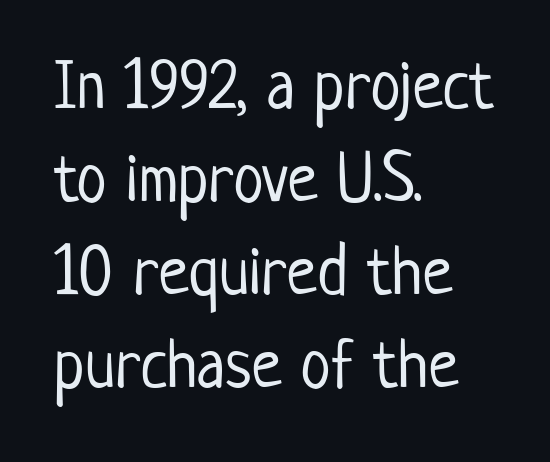
The image shows 69 px light, condensed sans-serif type, upright; set left-aligned, normal line spacing (1.35x), normal letter spacing, not underlined; low stroke contrast and a medium x-height.
